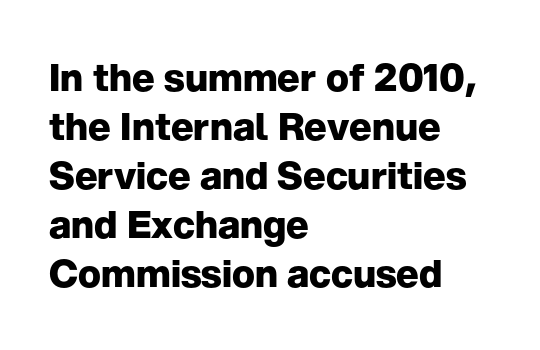
Q: Is the text bold? A: Yes.
Q: Is the text italic (slanted)? A: No, it is upright.
Q: Is the typeface a serif or a sans-serif typeface? A: Sans-serif.
Q: Is the text underlined? A: No.
Q: How is the paragraph aligned? A: Left-aligned.
Q: Is the spacing between letters normal or unusually wide? A: Normal.
Q: Is the spacing between lines tight, normal or loose? A: Normal.
Q: Width (condensed, normal, or wide)? A: Normal.
Q: Stroke contrast? A: Low.
Q: x-height? A: Medium.
Q: Monospaced? A: No.
